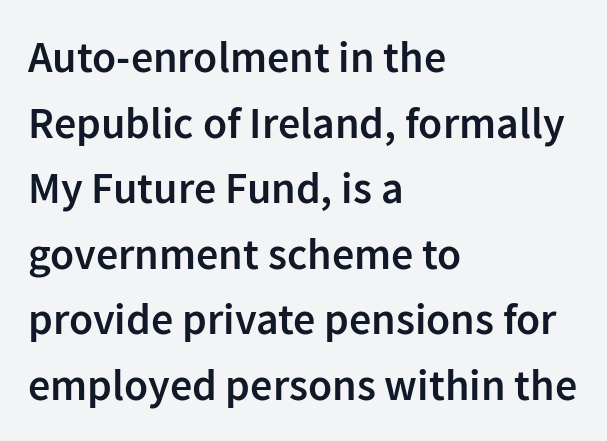
These lines are rendered in a variable-pitch font. The letters are semibold — heavier than regular but short of a full bold. There is no visible air inserted between adjacent glyphs. This rendering employs a face without finishing strokes, i.e., a sans-serif.
